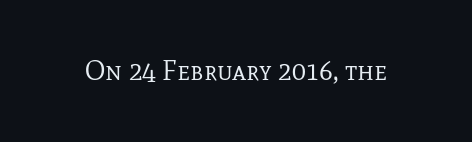
Has an underline been added? It has not. The type is set solid horizontally, with unmodified tracking. The characters are drawn with everyday or finer stroke widths. Every character sits straight up, as roman type does.
